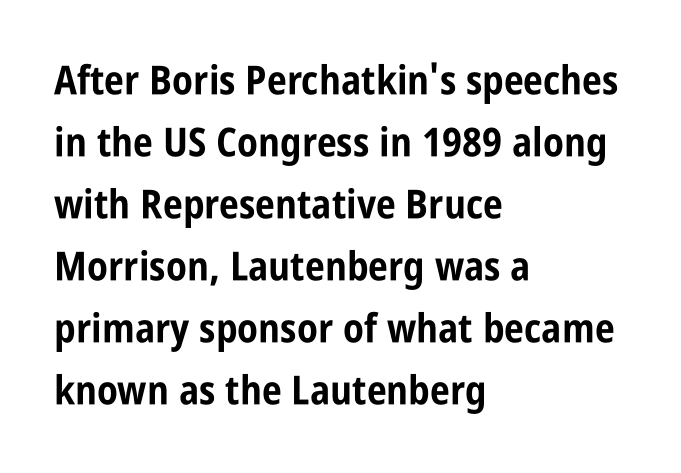
The image shows 40 px bold, condensed sans-serif type, upright; set left-aligned, normal line spacing (1.55x), normal letter spacing, not underlined; low stroke contrast and a large x-height.
